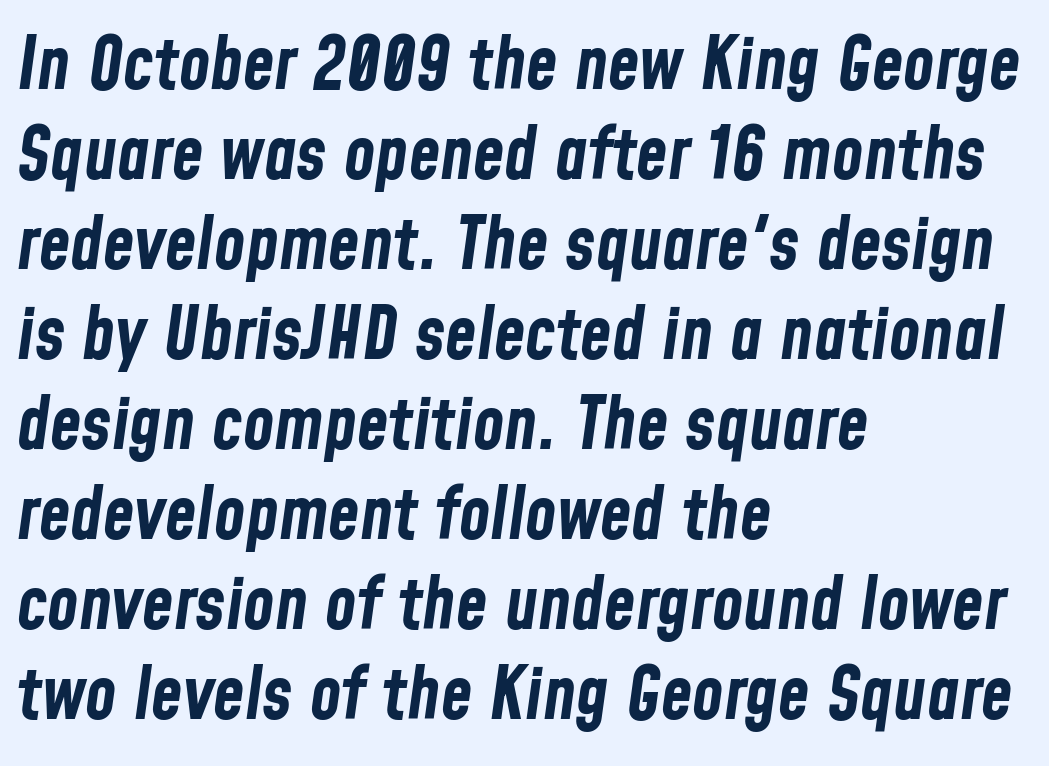
Bare-footed words on every line. What weight is shown? A full bold with thick strokes. These lines sit exactly where default settings would place them. Compared with a centered layout, this one pins lines to the left instead.
